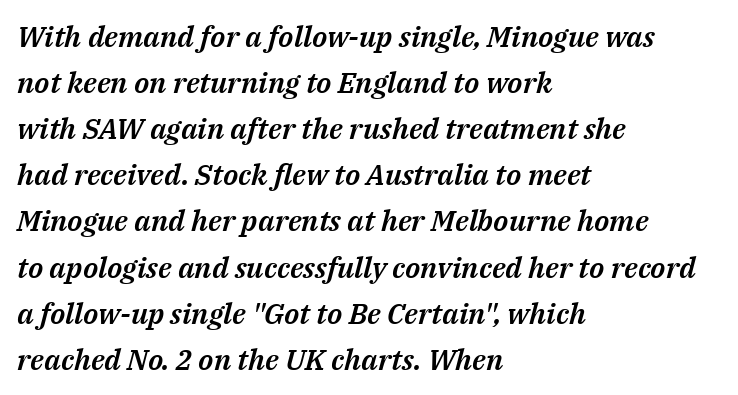
The image shows 29 px text type, italic (leaning right); set left-aligned, normal line spacing (1.59x), normal letter spacing, not underlined; medium stroke contrast and a medium x-height.
